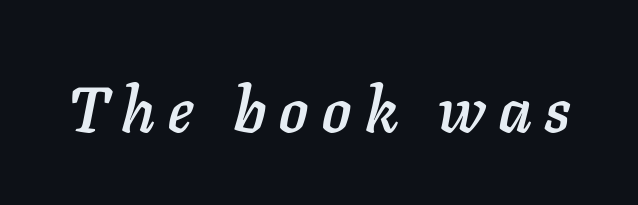
{"italic": "yes", "lean": "right", "slant_degrees": 11, "width": "normal", "stroke_contrast": "low", "x_height": "medium", "monospaced": "no", "underline": "no", "letter_spacing": "wide", "letter_spacing_em": 0.21, "glyph_px": 64}
